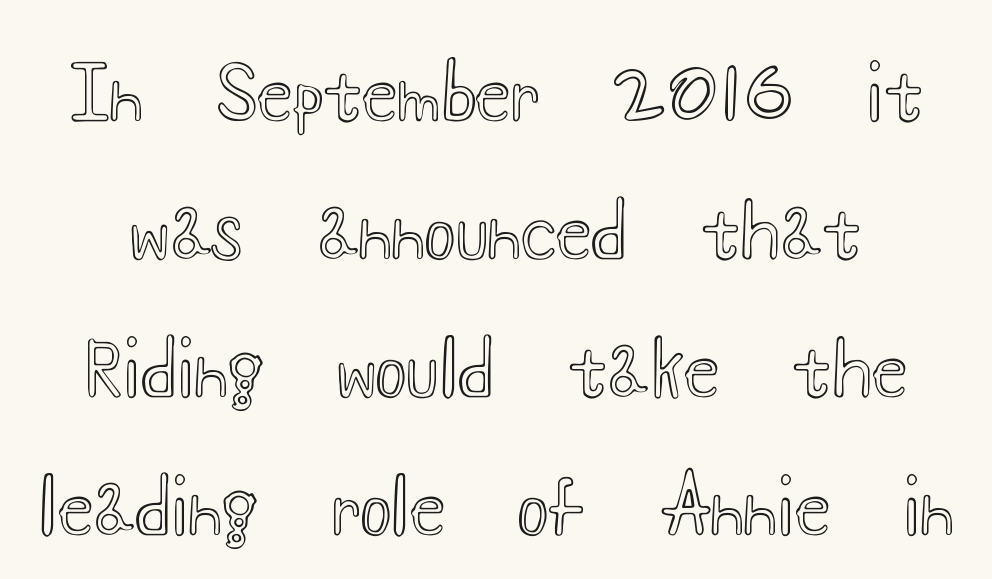
Q: Is the text italic (slanted)? A: No, it is upright.
Q: Is the text underlined? A: No.
Q: Is the spacing between letters normal or unusually wide? A: Normal.
Q: Width (condensed, normal, or wide)? A: Wide.
Q: x-height? A: Small.
Q: Monospaced? A: No.
